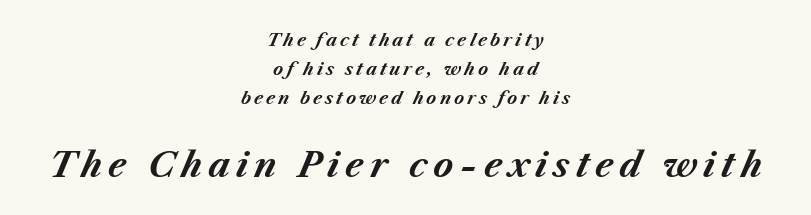
{"italic": "yes", "lean": "right", "slant_degrees": 23, "bold": "yes", "weight": "bold", "width": "normal", "stroke_contrast": "medium", "x_height": "medium", "monospaced": "no", "underline": "no", "align": "center", "line_spacing_ratio": 1.72, "larger_block": "second", "size_ratio": 2.0, "glyph_px": 34}
